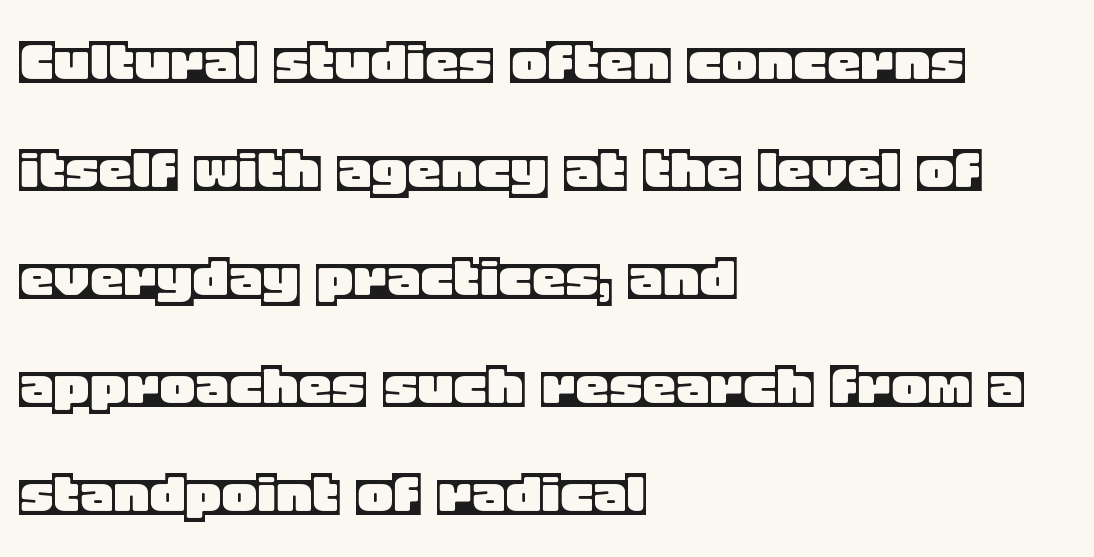
The image shows 68 px text type, upright; set left-aligned, normal line spacing (1.59x), normal letter spacing, not underlined; a large x-height.
